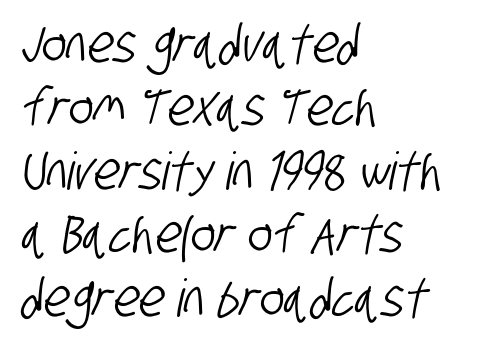
The image shows 52 px condensed sans-serif type; set left-aligned, line spacing 1.22x, normal letter spacing, not underlined; low stroke contrast and a large x-height.
